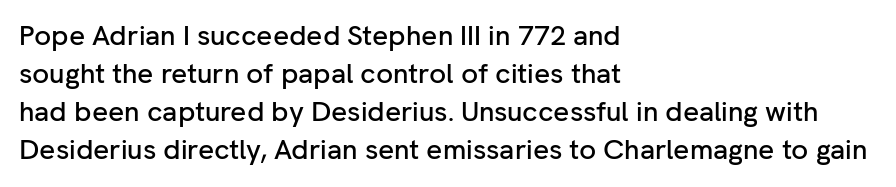
{"serif": "no", "italic": "no", "width": "normal", "stroke_contrast": "low", "x_height": "medium", "monospaced": "no", "underline": "no", "align": "left", "line_spacing": "normal", "line_spacing_ratio": 1.36, "letter_spacing": "normal", "letter_spacing_em": 0.0, "glyph_px": 28}
